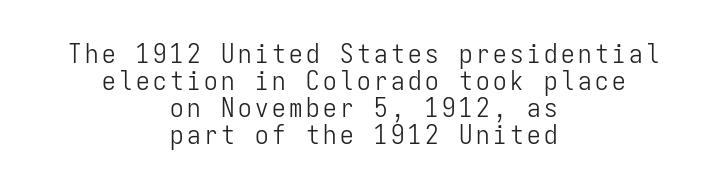
The image shows 27 px text type, upright; set centered, tight line spacing (1.0x), not underlined.
